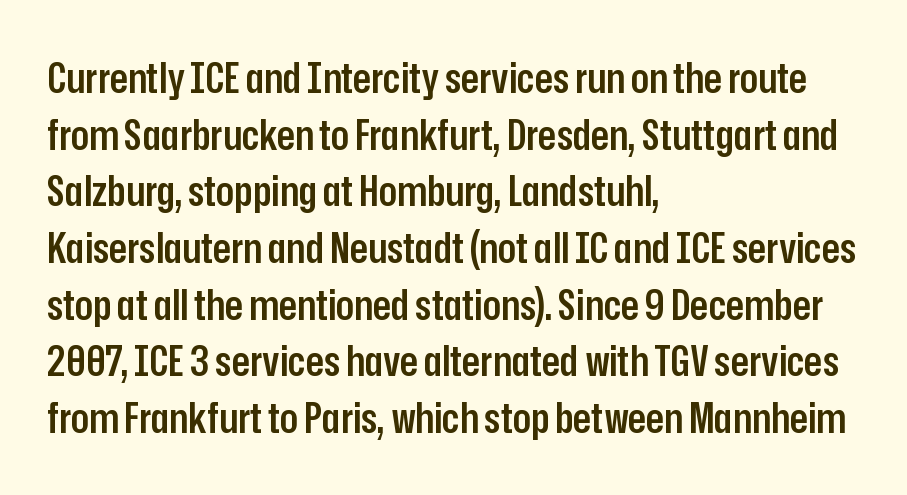
Unmarked baselines from the first word to the last. Each letter's strokes conclude bluntly, with no projecting serifs. Spacing verdict: proportional, widths tailored to each character. The passage shown stacks its lines at a standard gap. The passage is arranged the way most books set body copy — flush left.
